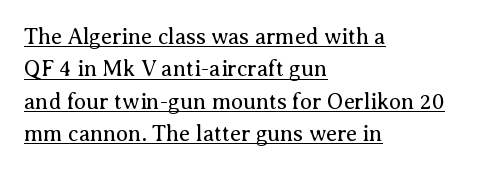
Q: Is the text bold? A: No.
Q: Is the text italic (slanted)? A: No, it is upright.
Q: Is the text underlined? A: Yes.
Q: How is the paragraph aligned? A: Left-aligned.
Q: Is the spacing between letters normal or unusually wide? A: Normal.
Q: Is the spacing between lines tight, normal or loose? A: Normal.
